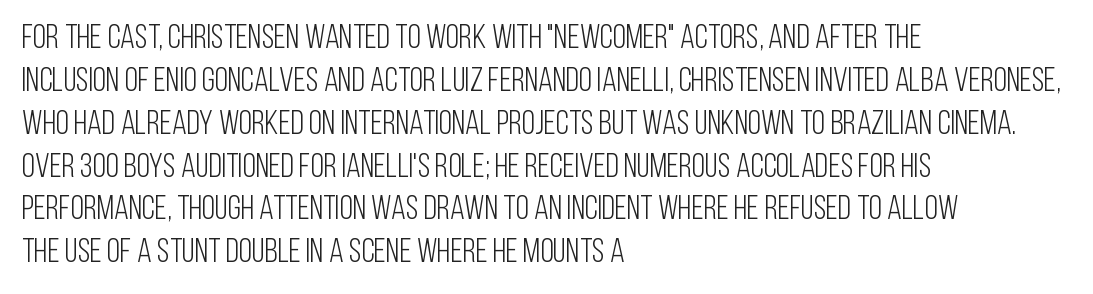
{"serif": "no", "italic": "no", "bold": "no", "weight": "light", "width": "condensed", "stroke_contrast": "low", "x_height": "large", "monospaced": "no", "underline": "no", "align": "left", "line_spacing": "normal", "line_spacing_ratio": 1.26, "letter_spacing": "normal", "letter_spacing_em": 0.0, "glyph_px": 34}
